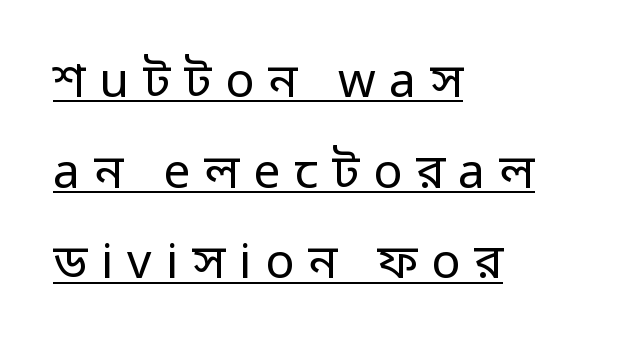
These characters rest on top of a visible drawn line. Letter spacing: wide. Which margin do the lines hug? The left one — the right edge is uneven. A typesetter would call this proportional, since set widths differ per character.
